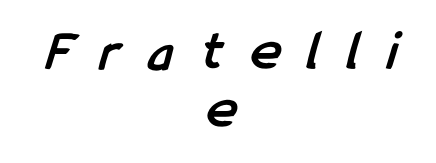
Q: Is the text bold? A: Yes.
Q: Is the typeface a serif or a sans-serif typeface? A: Sans-serif.
Q: Is the text underlined? A: No.
Q: How is the paragraph aligned? A: Centered.
Q: Is the spacing between letters normal or unusually wide? A: Unusually wide.
Q: Is the spacing between lines tight, normal or loose? A: Tight.
Q: Width (condensed, normal, or wide)? A: Condensed.
Q: Stroke contrast? A: Low.
Q: x-height? A: Medium.
Q: Monospaced? A: No.
